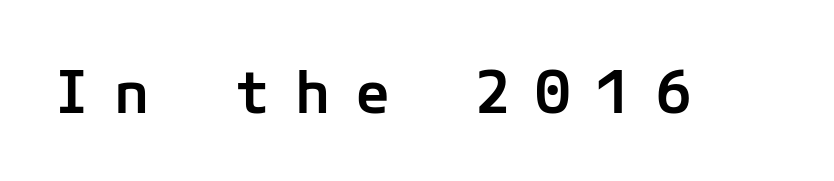
The face used here is a semibold: visibly heavier than regular, lighter than bold. What stands out about the letter spacing? Its width — letters are far apart. The glyphs are unaccompanied by any horizontal stroke below them. Does the lettering tilt? It doesn't — this is upright. Nope, no serifs anywhere on these letters.
